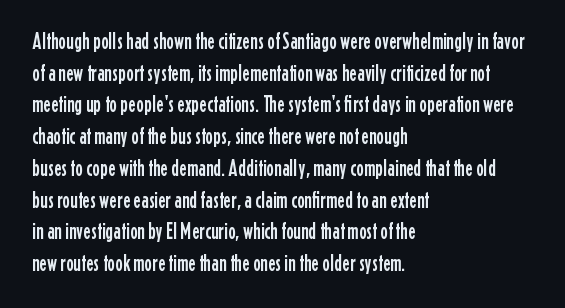
The tracking reads as untouched default to a designer's eye. These lines were composed using upright roman letters. A clean baseline with only descenders dipping below it. The designer left line spacing at the default. The lines are quadded left.
